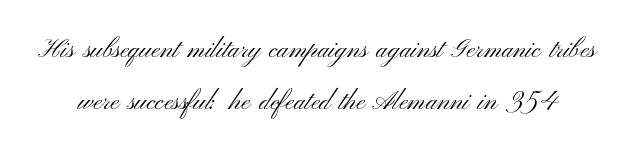
Heft: none added — not bold. The designer dialed line spacing up above the default. Anything drawn beneath the words? Only blank space. Honestly, the letter spacing is just normal — you wouldn't notice it.
